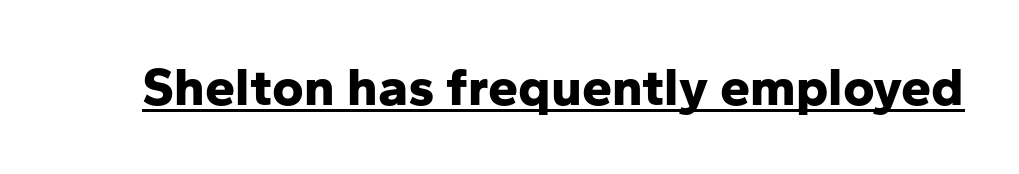
Check where the strokes stop: nothing finishes them off — pure sans. Is there any slant? The stems are plumb. Spacing verdict: proportional, widths tailored to each character. You could call the tracking neutral — neither tight nor loose. The face used here has the dense, thick strokes of a bold. Underlining? Definitely there.
